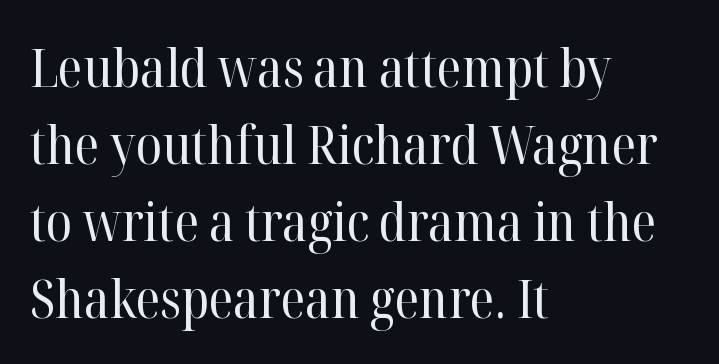
Horizontal bands of white between lines are of average thickness. The lettering stays uniformly vertical, giving the passage a roman look. All the whitespace from short lines collects on the right. Yep, those are serifs on the letters. The zone under the glyphs is completely vacant. Tracking here is standard; glyphs follow each other at the usual distance.
